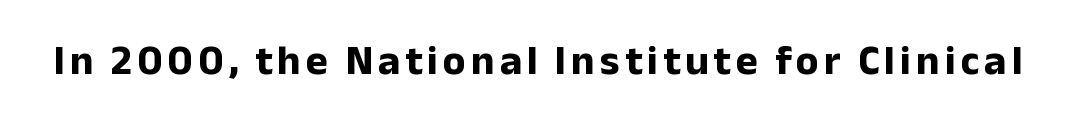
Strong, thick strokes mark this as bold type. Tall strokes in this sample are plumb rather than angled. Here the designer chose a conventional face with non-uniform glyph widths. Check under the words: just untouched page.
